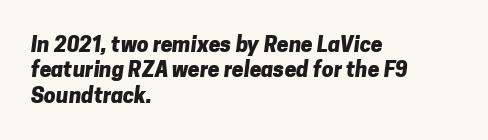
One-word summary of the alignment: left. A clean baseline with only descenders dipping below it. No extra tracking has been applied to these lines. Set as a true bold cut, around the 700 mark.
